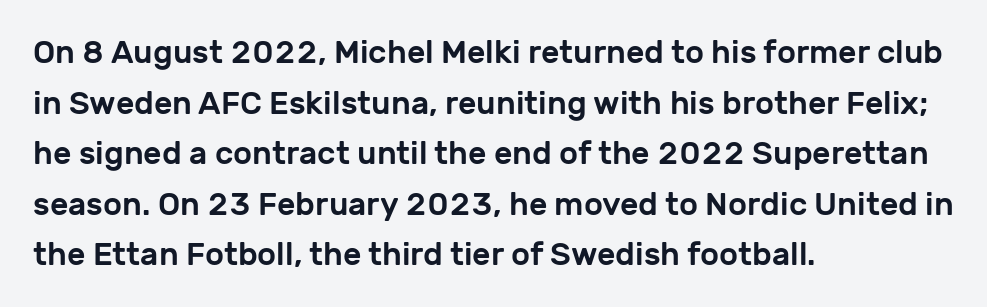
Q: Is the text italic (slanted)? A: No, it is upright.
Q: Is the typeface a serif or a sans-serif typeface? A: Sans-serif.
Q: Is the text underlined? A: No.
Q: How is the paragraph aligned? A: Left-aligned.
Q: Is the spacing between letters normal or unusually wide? A: Normal.
Q: Is the spacing between lines tight, normal or loose? A: Normal.
Q: Width (condensed, normal, or wide)? A: Normal.
Q: Stroke contrast? A: Low.
Q: x-height? A: Medium.
Q: Monospaced? A: No.
